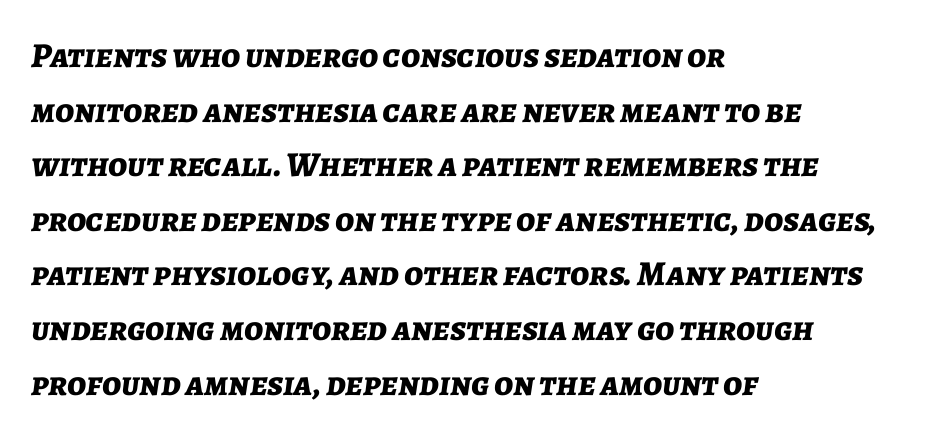
Q: Is the text bold? A: Yes.
Q: Is the text italic (slanted)? A: Yes, it leans right by about 7 degrees.
Q: Is the text underlined? A: No.
Q: How is the paragraph aligned? A: Left-aligned.
Q: Is the spacing between letters normal or unusually wide? A: Normal.
Q: Is the spacing between lines tight, normal or loose? A: Normal.
Q: Width (condensed, normal, or wide)? A: Normal.
Q: Stroke contrast? A: Low.
Q: x-height? A: Medium.
Q: Monospaced? A: No.
